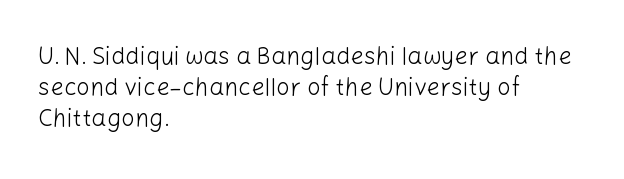
The image shows 24 px text type, upright; set left-aligned, normal line spacing (1.29x), normal letter spacing, not underlined.
